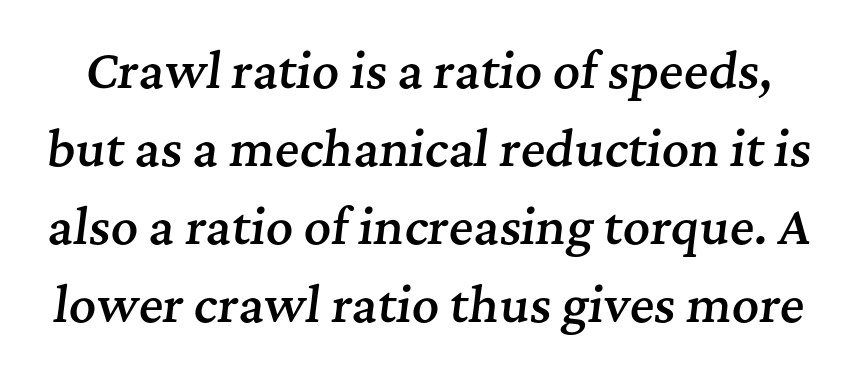
The image shows 47 px semibold serif type, italic (leaning right); set normal line spacing (1.66x), normal letter spacing, not underlined; medium stroke contrast and a medium x-height.
